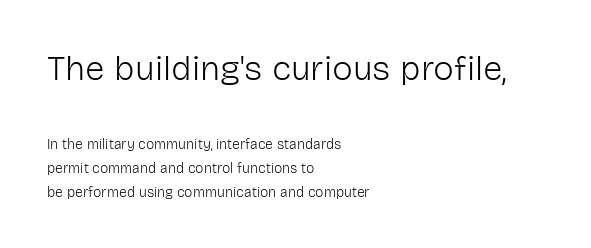
Q: Is the text bold? A: No.
Q: Is the text italic (slanted)? A: No, it is upright.
Q: Is the typeface a serif or a sans-serif typeface? A: Sans-serif.
Q: Is the text underlined? A: No.
Q: How is the paragraph aligned? A: Left-aligned.
Q: Is the spacing between letters normal or unusually wide? A: Normal.
Q: Which block of text is set in a larger size, the first (top) or the second (bottom)? A: The first (top) one.
Q: Width (condensed, normal, or wide)? A: Normal.
Q: Stroke contrast? A: Low.
Q: x-height? A: Medium.
Q: Monospaced? A: No.
